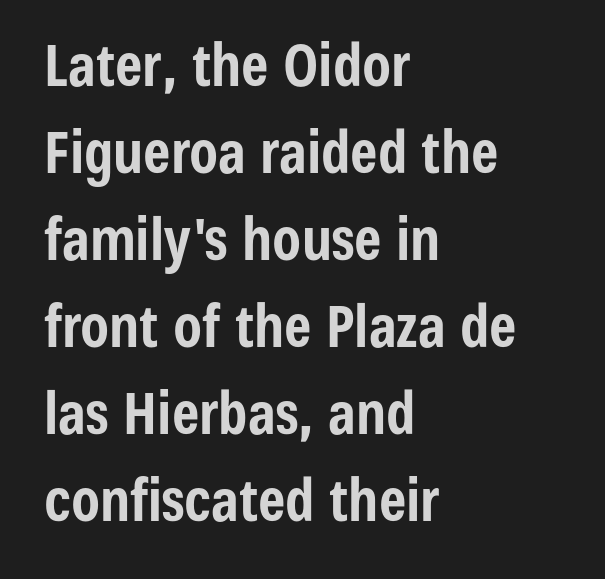
The image shows 58 px bold, condensed sans-serif type, upright; set left-aligned, normal line spacing (1.5x), normal letter spacing, not underlined; low stroke contrast and a medium x-height.
